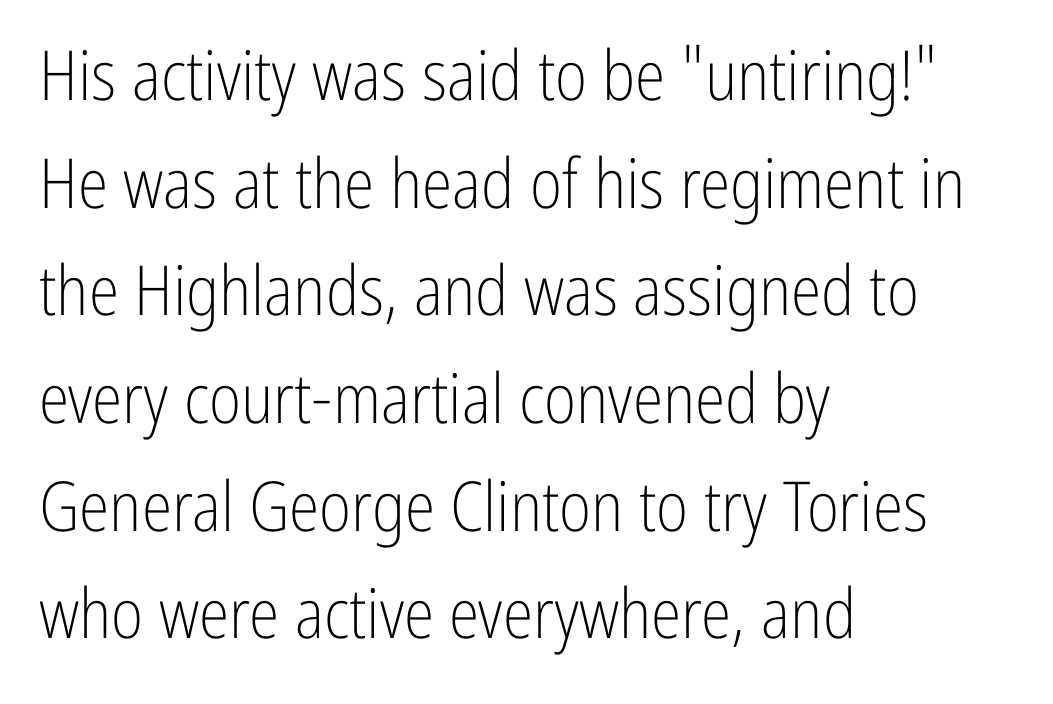
{"serif": "no", "italic": "no", "bold": "no", "weight": "light", "width": "condensed", "stroke_contrast": "low", "x_height": "medium", "monospaced": "no", "underline": "no", "align": "left", "line_spacing": "normal", "line_spacing_ratio": 1.56, "letter_spacing": "normal", "letter_spacing_em": 0.0, "glyph_px": 69}
